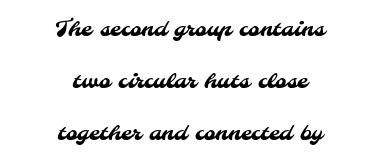
One-word summary of the alignment: center. Loosely led — the rows are spread out. Anything drawn beneath the words? Only blank space. You could call the tracking neutral — neither tight nor loose.
